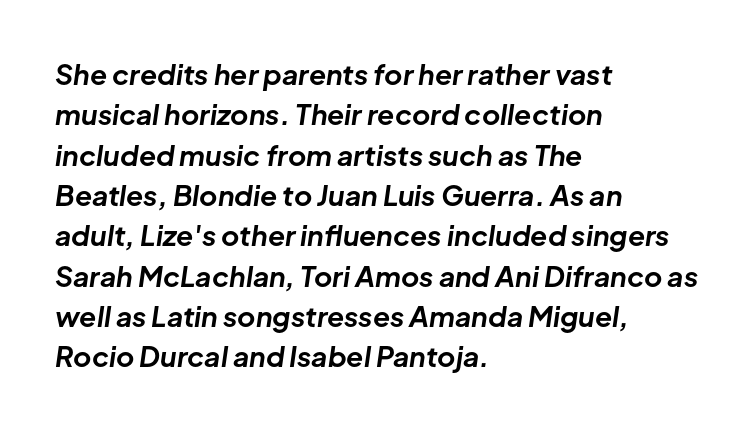
Q: Is the text bold? A: Yes.
Q: Is the text italic (slanted)? A: Yes, it leans right by about 8 degrees.
Q: Is the text underlined? A: No.
Q: How is the paragraph aligned? A: Left-aligned.
Q: Is the spacing between letters normal or unusually wide? A: Normal.
Q: Is the spacing between lines tight, normal or loose? A: Normal.
Q: Width (condensed, normal, or wide)? A: Normal.
Q: Stroke contrast? A: Low.
Q: x-height? A: Medium.
Q: Monospaced? A: No.
